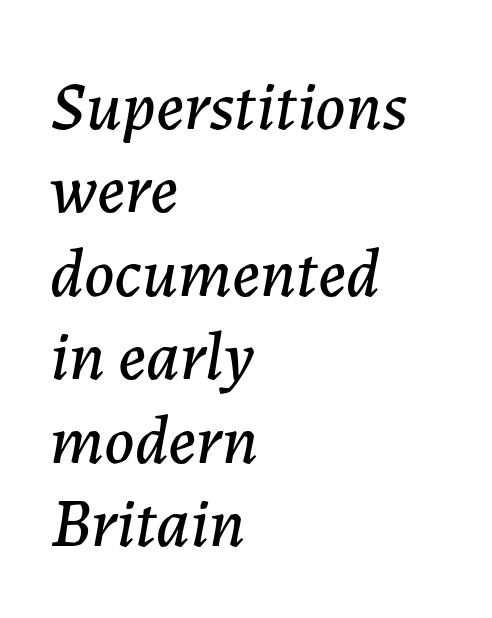
The face used here is rendered with its standard letterfit. Is the block centered? No — it sits flush against the left margin. The rendering uses natural spacing where letterforms have individual widths. Check the space under the baseline: it is left empty.
